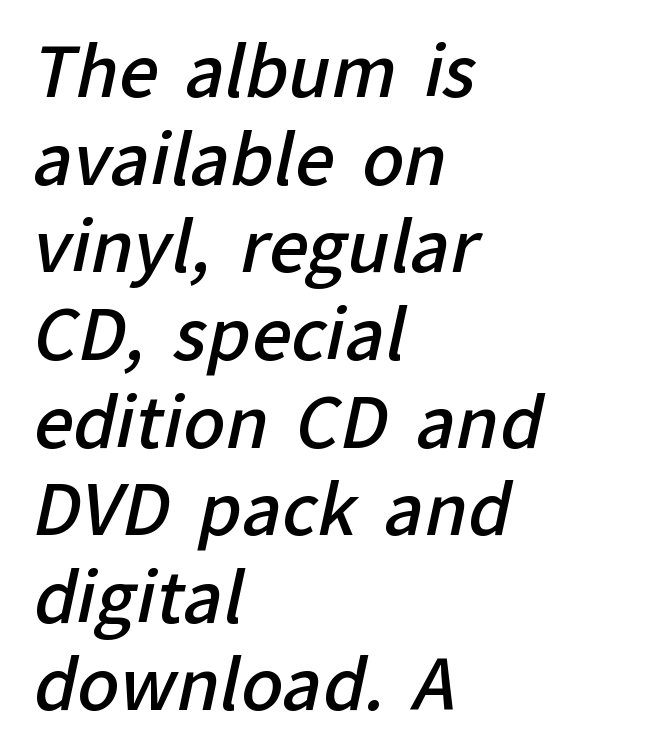
Q: Is the text bold? A: Semi-bold.
Q: Is the typeface a serif or a sans-serif typeface? A: Sans-serif.
Q: Is the text underlined? A: No.
Q: How is the paragraph aligned? A: Left-aligned.
Q: Is the spacing between letters normal or unusually wide? A: Normal.
Q: Is the spacing between lines tight, normal or loose? A: Normal.
Q: Width (condensed, normal, or wide)? A: Normal.
Q: Stroke contrast? A: Low.
Q: x-height? A: Medium.
Q: Monospaced? A: No.
